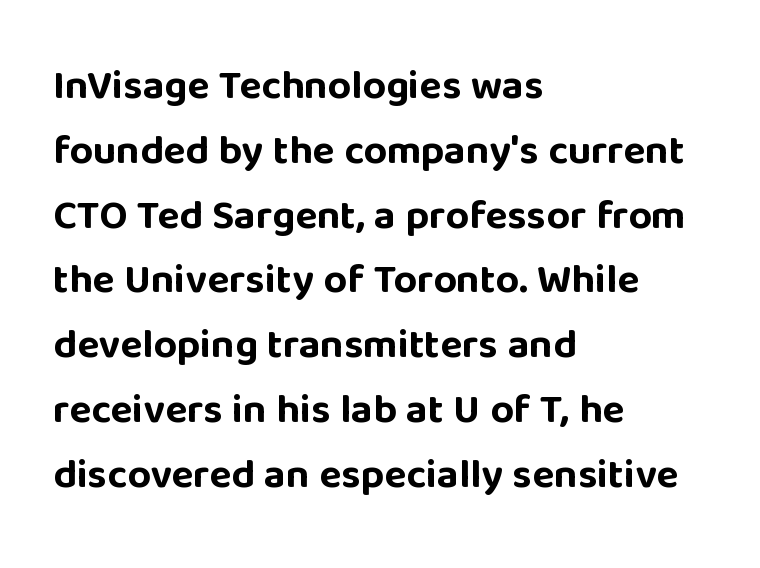
The image shows 41 px bold sans-serif type, upright; set left-aligned, normal line spacing (1.58x), normal letter spacing, not underlined; low stroke contrast and a large x-height.
